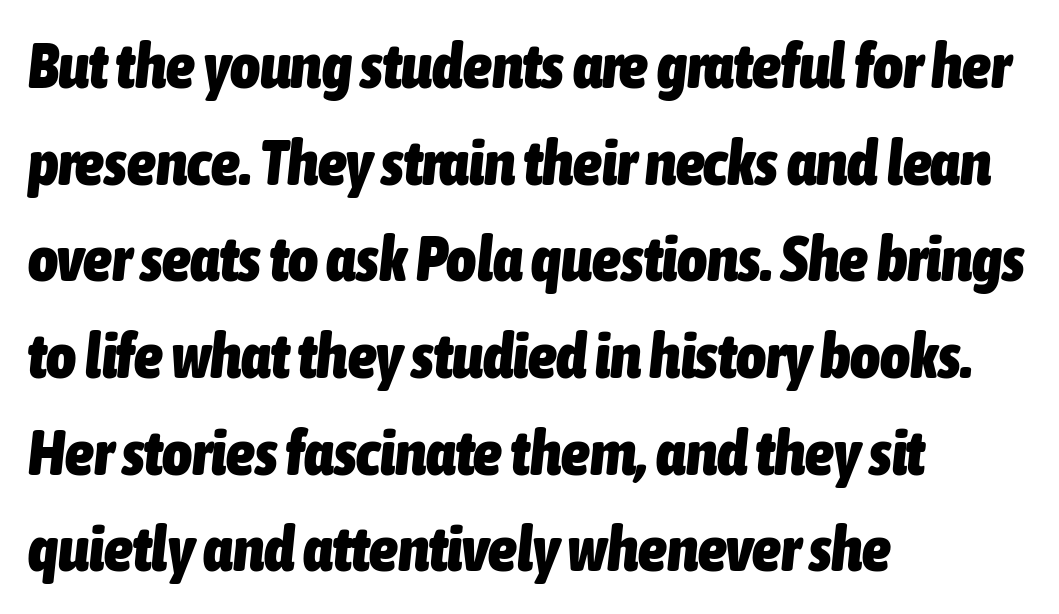
Q: Is the text bold? A: Yes.
Q: Is the text italic (slanted)? A: Yes, it leans right by about 6 degrees.
Q: Is the text underlined? A: No.
Q: How is the paragraph aligned? A: Left-aligned.
Q: Is the spacing between letters normal or unusually wide? A: Normal.
Q: Is the spacing between lines tight, normal or loose? A: Normal.
Q: Width (condensed, normal, or wide)? A: Condensed.
Q: Stroke contrast? A: Low.
Q: x-height? A: Medium.
Q: Monospaced? A: No.
